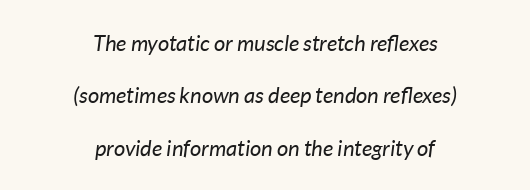
Q: Is the text bold? A: No.
Q: Is the text italic (slanted)? A: Yes, it leans right by about 7 degrees.
Q: Is the text underlined? A: No.
Q: How is the paragraph aligned? A: Centered.
Q: Is the spacing between letters normal or unusually wide? A: Normal.
Q: Is the spacing between lines tight, normal or loose? A: Loose.
